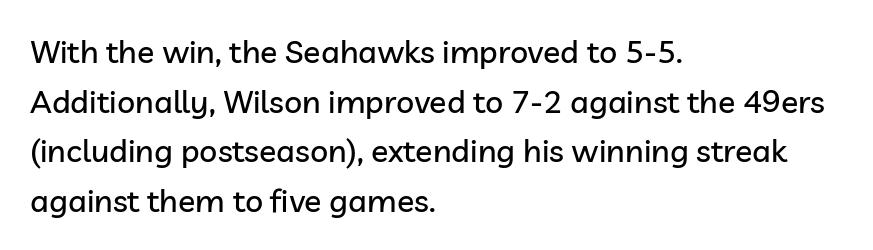
The image shows 32 px sans-serif type, upright; set left-aligned, normal line spacing (1.55x), normal letter spacing, not underlined; low stroke contrast and a medium x-height.
